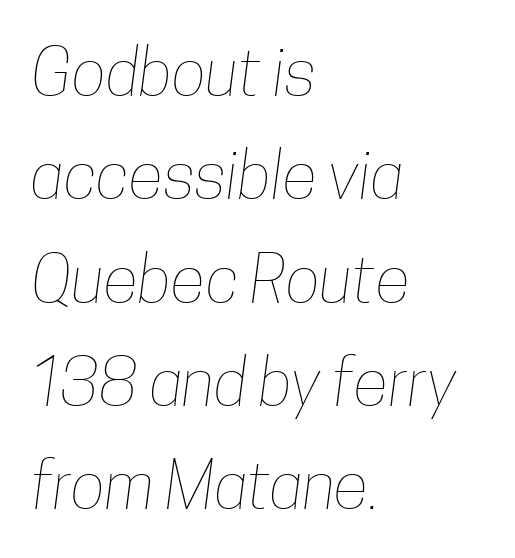
{"bold": "no", "weight": "thin", "width": "condensed", "stroke_contrast": "low", "x_height": "medium", "monospaced": "no", "underline": "no", "align": "left", "line_spacing": "normal", "line_spacing_ratio": 1.59, "letter_spacing": "normal", "letter_spacing_em": 0.0, "glyph_px": 65}
